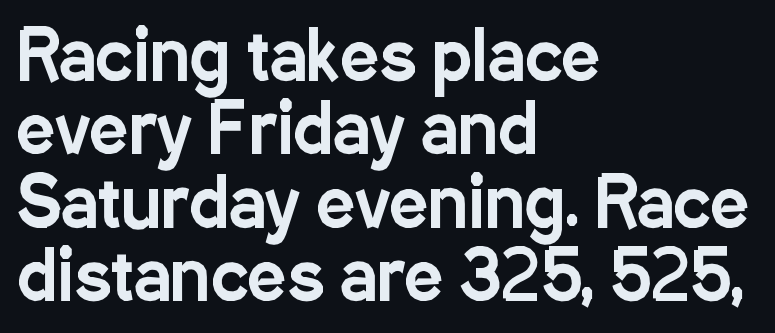
The image shows 68 px condensed sans-serif type, upright; set left-aligned, tight line spacing (1.08x), normal letter spacing, not underlined; low stroke contrast and a medium x-height.
